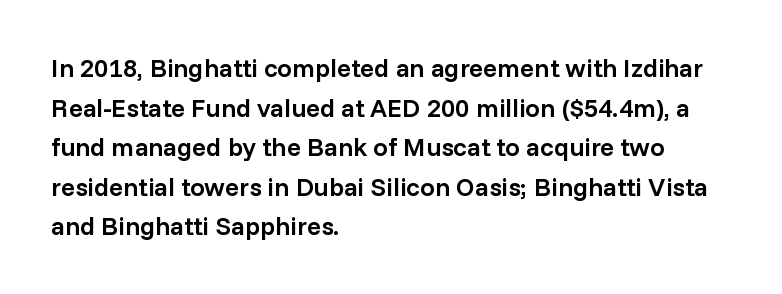
If you measured baseline to baseline, you'd find a middling distance. The typesetting leans somewhat heavy: a semibold. Which margin do the lines hug? The left one — the right edge is uneven. The font's upright variant was chosen for this text.
